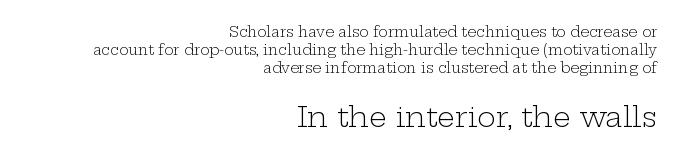
{"serif": "yes", "italic": "no", "bold": "no", "weight": "light", "width": "wide", "stroke_contrast": "low", "x_height": "medium", "monospaced": "no", "underline": "no", "align": "right", "line_spacing": "normal", "line_spacing_ratio": 1.27, "letter_spacing": "normal", "letter_spacing_em": 0.0, "larger_block": "second", "size_ratio": 2.0, "glyph_px": 28}
